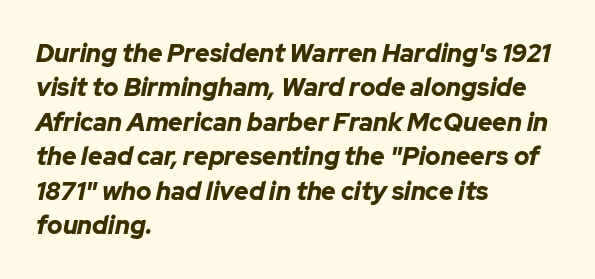
{"italic": "yes", "lean": "right", "slant_degrees": 12, "bold": "yes", "underline": "no", "align": "left", "line_spacing": "normal", "line_spacing_ratio": 1.38, "letter_spacing": "normal", "letter_spacing_em": 0.0, "glyph_px": 25}
